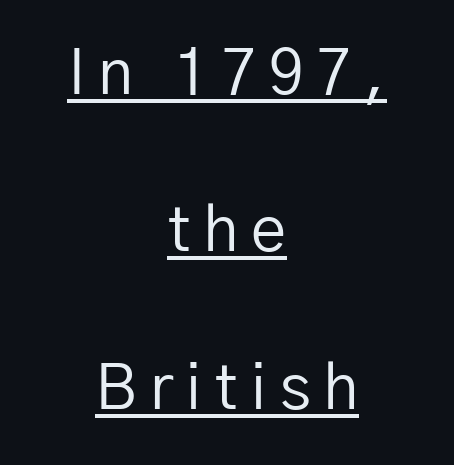
Q: Is the text bold? A: No.
Q: Is the text italic (slanted)? A: No, it is upright.
Q: Is the typeface a serif or a sans-serif typeface? A: Sans-serif.
Q: Is the text underlined? A: Yes.
Q: How is the paragraph aligned? A: Centered.
Q: Is the spacing between letters normal or unusually wide? A: Unusually wide.
Q: Is the spacing between lines tight, normal or loose? A: Loose.
Q: Width (condensed, normal, or wide)? A: Normal.
Q: Stroke contrast? A: Low.
Q: x-height? A: Medium.
Q: Monospaced? A: No.
